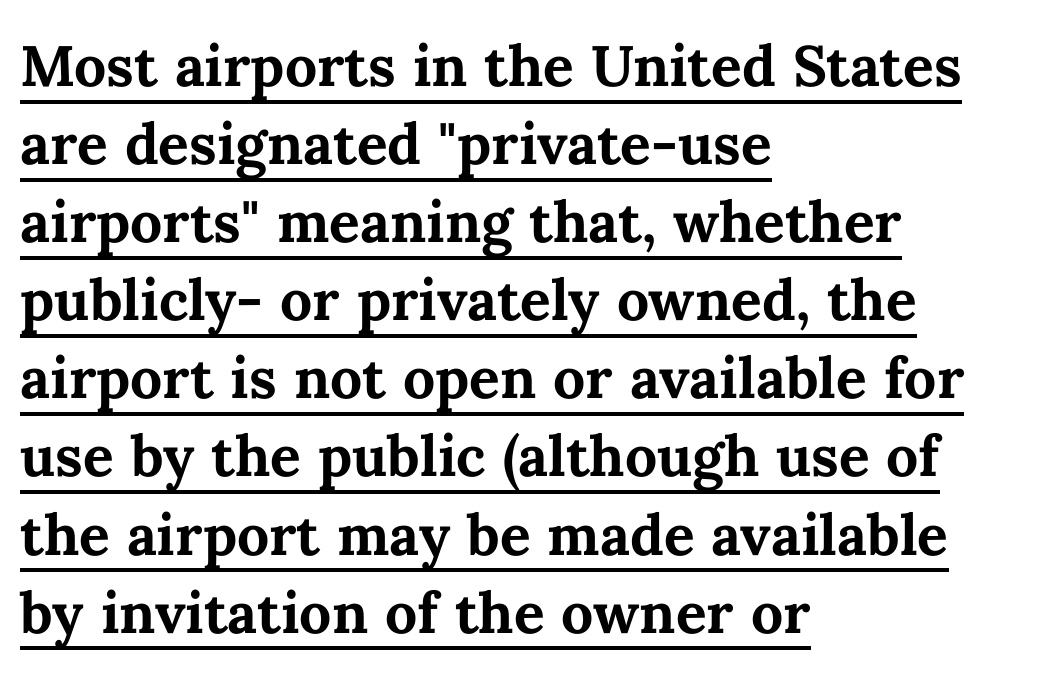
Q: Is the text bold? A: Yes.
Q: Is the text italic (slanted)? A: No, it is upright.
Q: Is the text underlined? A: Yes.
Q: How is the paragraph aligned? A: Left-aligned.
Q: Is the spacing between letters normal or unusually wide? A: Normal.
Q: Is the spacing between lines tight, normal or loose? A: Normal.
Q: Width (condensed, normal, or wide)? A: Normal.
Q: Stroke contrast? A: Medium.
Q: x-height? A: Medium.
Q: Monospaced? A: No.
